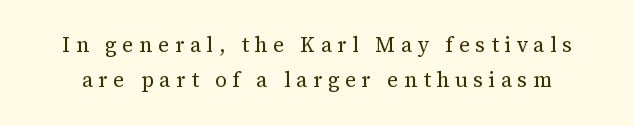
{"italic": "no", "bold": "no", "underline": "no", "line_spacing": "normal", "line_spacing_ratio": 1.69, "letter_spacing": "wide", "letter_spacing_em": 0.27, "glyph_px": 21}
